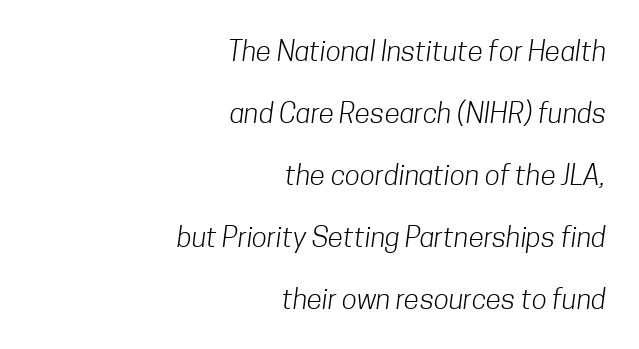
Line spacing here is loose. Notice how the passage keeps a crisp vertical edge on the right only. These lines are composed in type without serifs. Stems and bowls with no extra thickness — not bold.
